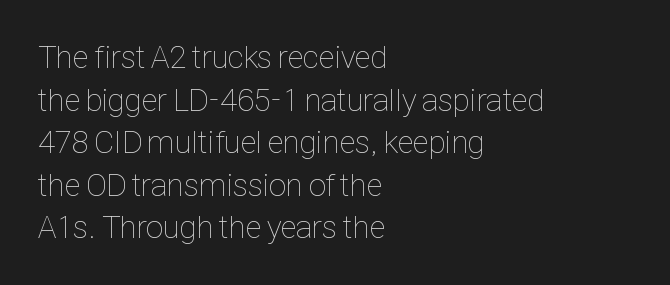
{"italic": "no", "bold": "no", "weight": "thin", "width": "condensed", "stroke_contrast": "low", "x_height": "medium", "monospaced": "no", "underline": "no", "align": "left", "line_spacing": "normal", "line_spacing_ratio": 1.33, "letter_spacing": "normal", "letter_spacing_em": 0.0, "glyph_px": 32}
